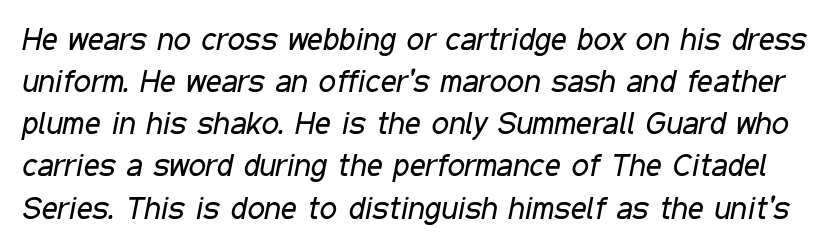
It's the slanting kind of type. Spacing between characters is what you'd get straight out of the box. Here the designer chose a conventional face with non-uniform glyph widths. The font is comparable to plain body text, perhaps lighter. Rule under the text: the space is simply empty. Leading: standard.
